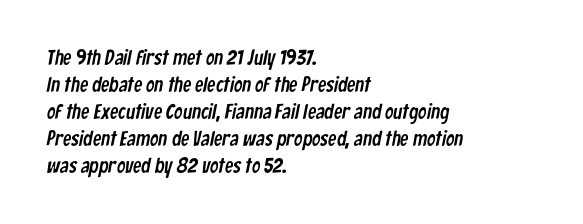
A normal amount of white space separates one row of letters from the next. Compared with typical body copy, the letter spacing here is the same. The space beneath each line is pristine and unruled. The lines in this sample share a left origin and differ only in where they stop.
